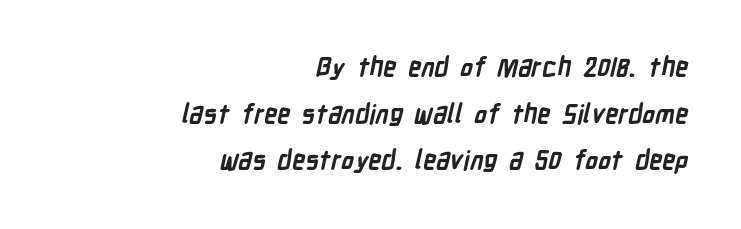
The setting favours the right margin, as signatures and pull-quotes sometimes do. Decoration check: the copy has no underline. These lines carry a lot of weight — the face is fully bold. You could call the tracking neutral — neither tight nor loose.
